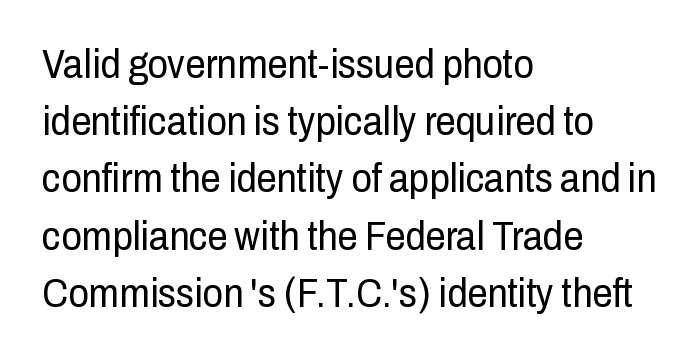
{"serif": "no", "italic": "no", "bold": "no", "weight": "regular", "width": "condensed", "stroke_contrast": "low", "x_height": "medium", "monospaced": "no", "underline": "no", "align": "left", "line_spacing": "normal", "line_spacing_ratio": 1.43, "letter_spacing": "normal", "letter_spacing_em": 0.0, "glyph_px": 40}
